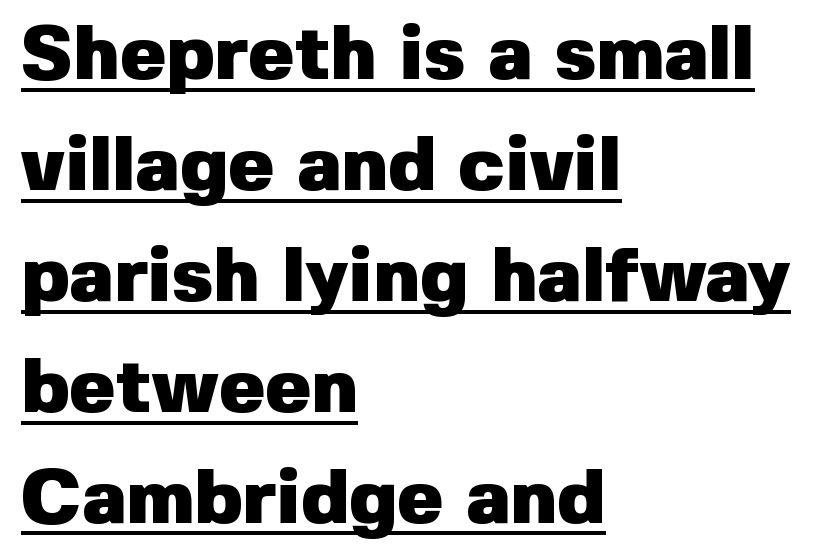
The image shows 77 px heavy sans-serif type, upright; set left-aligned, normal line spacing (1.44x), normal letter spacing, underlined; low stroke contrast and a medium x-height.
